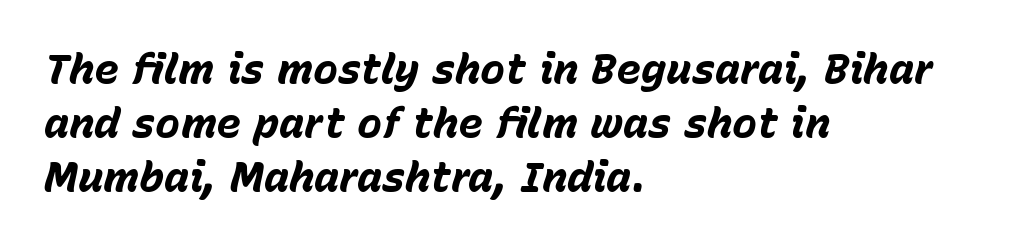
Q: Is the text bold? A: Yes.
Q: Is the text italic (slanted)? A: Yes, it leans right by about 15 degrees.
Q: Is the text underlined? A: No.
Q: How is the paragraph aligned? A: Left-aligned.
Q: Is the spacing between letters normal or unusually wide? A: Normal.
Q: Is the spacing between lines tight, normal or loose? A: Normal.
Q: Width (condensed, normal, or wide)? A: Normal.
Q: Stroke contrast? A: Low.
Q: x-height? A: Medium.
Q: Monospaced? A: No.
